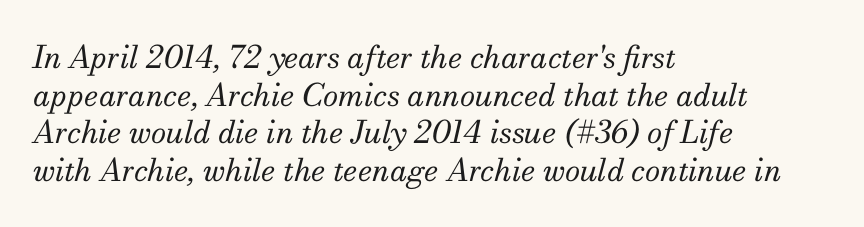
No extra ink here — the face is not bold. Each letter keeps its own natural width here, so spacing adapts to shape. Nobody drew a line under any word here. The designer went with a serif here, giving each stem small feet.
